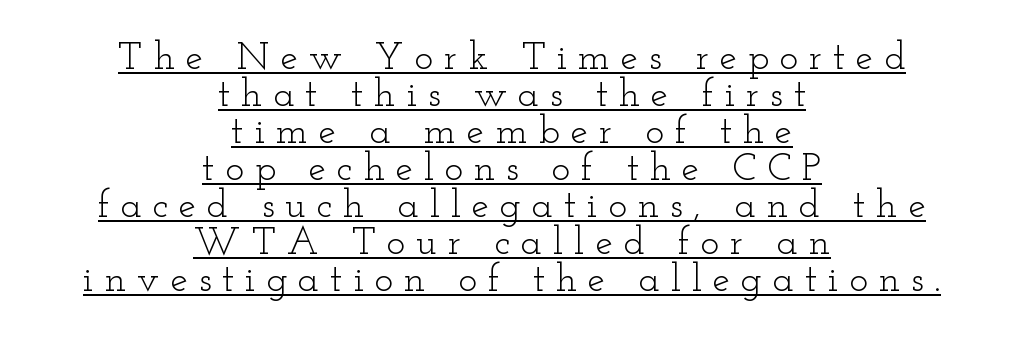
{"serif": "yes", "italic": "no", "bold": "no", "weight": "light", "width": "wide", "stroke_contrast": "low", "x_height": "small", "monospaced": "no", "underline": "yes", "align": "center", "line_spacing": "tight", "line_spacing_ratio": 0.95, "letter_spacing": "wide", "letter_spacing_em": 0.28, "glyph_px": 39}
